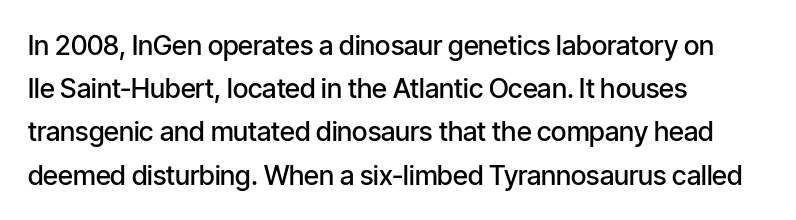
The image shows 27 px text type, upright; set left-aligned, normal line spacing (1.6x), normal letter spacing, not underlined.
